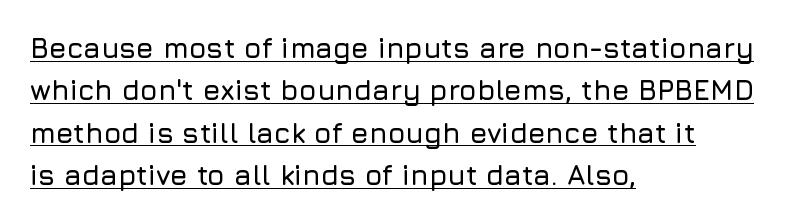
{"serif": "no", "italic": "no", "width": "normal", "stroke_contrast": "low", "x_height": "medium", "monospaced": "no", "underline": "yes", "align": "left", "line_spacing": "normal", "line_spacing_ratio": 1.51, "letter_spacing": "normal", "letter_spacing_em": 0.0, "glyph_px": 28}
